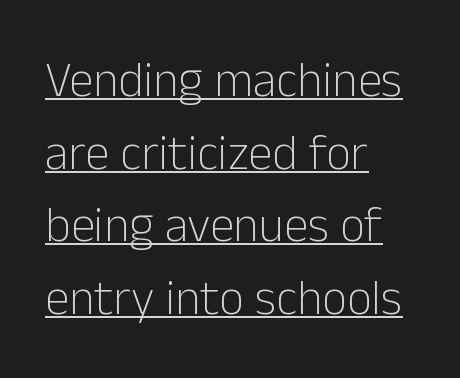
Q: Is the text bold? A: No.
Q: Is the text italic (slanted)? A: No, it is upright.
Q: Is the typeface a serif or a sans-serif typeface? A: Sans-serif.
Q: Is the text underlined? A: Yes.
Q: How is the paragraph aligned? A: Left-aligned.
Q: Is the spacing between letters normal or unusually wide? A: Normal.
Q: Is the spacing between lines tight, normal or loose? A: Normal.
Q: Width (condensed, normal, or wide)? A: Normal.
Q: Stroke contrast? A: Low.
Q: x-height? A: Medium.
Q: Monospaced? A: No.
